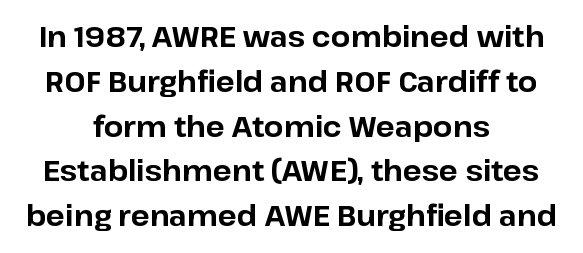
Q: Is the text bold? A: Yes.
Q: Is the text italic (slanted)? A: No, it is upright.
Q: Is the typeface a serif or a sans-serif typeface? A: Sans-serif.
Q: Is the text underlined? A: No.
Q: How is the paragraph aligned? A: Centered.
Q: Is the spacing between letters normal or unusually wide? A: Normal.
Q: Is the spacing between lines tight, normal or loose? A: Normal.
Q: Width (condensed, normal, or wide)? A: Normal.
Q: Stroke contrast? A: Low.
Q: x-height? A: Medium.
Q: Monospaced? A: No.
